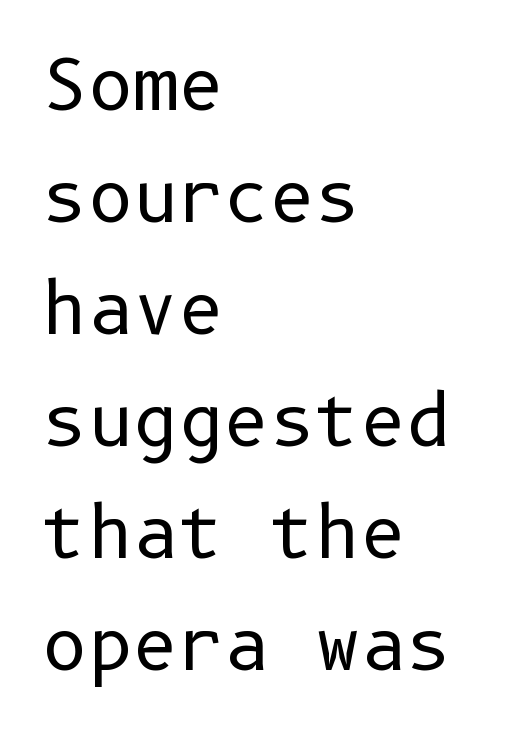
Q: Is the text bold? A: No.
Q: Is the text italic (slanted)? A: No, it is upright.
Q: Is the typeface a serif or a sans-serif typeface? A: Sans-serif.
Q: Is the text underlined? A: No.
Q: How is the paragraph aligned? A: Left-aligned.
Q: Is the spacing between letters normal or unusually wide? A: Normal.
Q: Is the spacing between lines tight, normal or loose? A: Normal.
Q: Width (condensed, normal, or wide)? A: Normal.
Q: Stroke contrast? A: Low.
Q: x-height? A: Medium.
